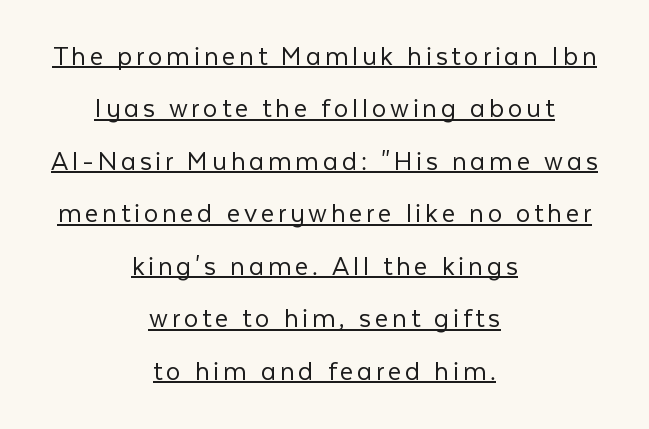
Q: Is the text bold? A: No.
Q: Is the text italic (slanted)? A: No, it is upright.
Q: Is the typeface a serif or a sans-serif typeface? A: Sans-serif.
Q: Is the text underlined? A: Yes.
Q: How is the paragraph aligned? A: Centered.
Q: Width (condensed, normal, or wide)? A: Normal.
Q: Stroke contrast? A: Low.
Q: x-height? A: Medium.
Q: Monospaced? A: No.
